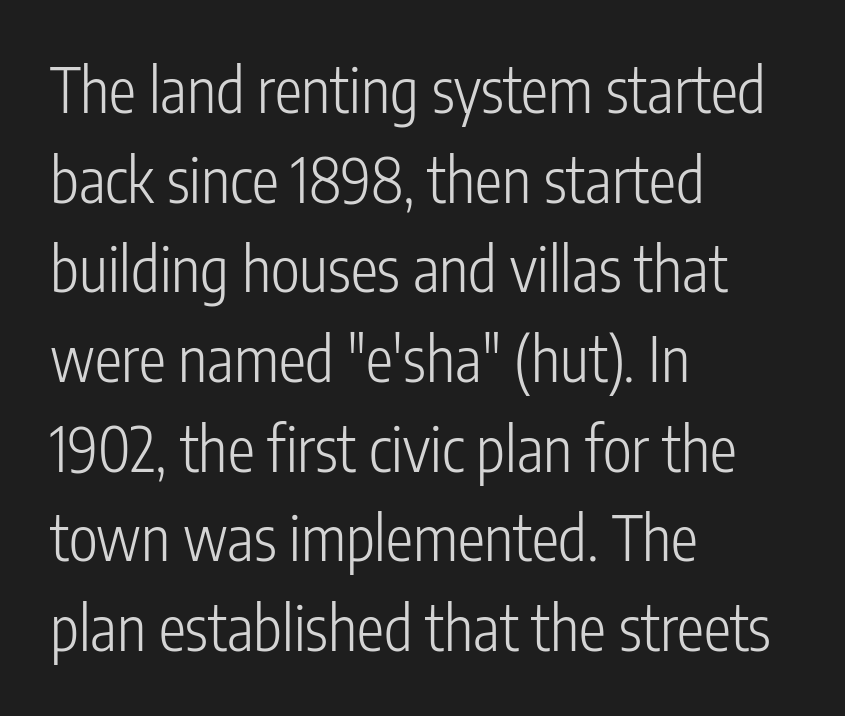
The lettering stays uniformly vertical, giving the passage a roman look. What's the leading like? Ordinary, nothing unusual. The type is set solid horizontally, with unmodified tracking. These lines are rendered in a variable-pitch font. The paragraph shown leans on its left margin.
